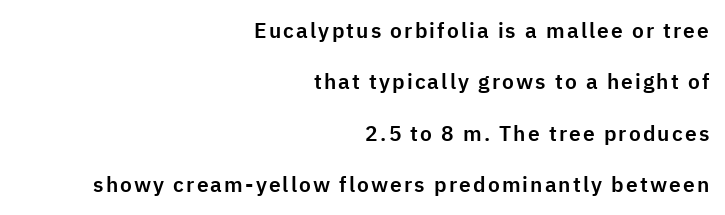
{"italic": "no", "underline": "no", "align": "right", "line_spacing": "loose", "line_spacing_ratio": 2.45, "glyph_px": 21}
